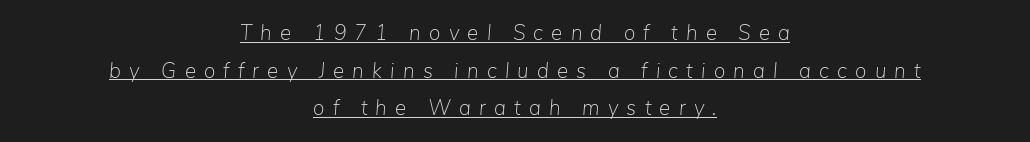
{"italic": "yes", "lean": "right", "slant_degrees": 5, "bold": "no", "underline": "yes", "align": "center", "line_spacing_ratio": 1.79, "letter_spacing": "wide", "letter_spacing_em": 0.39, "glyph_px": 21}
